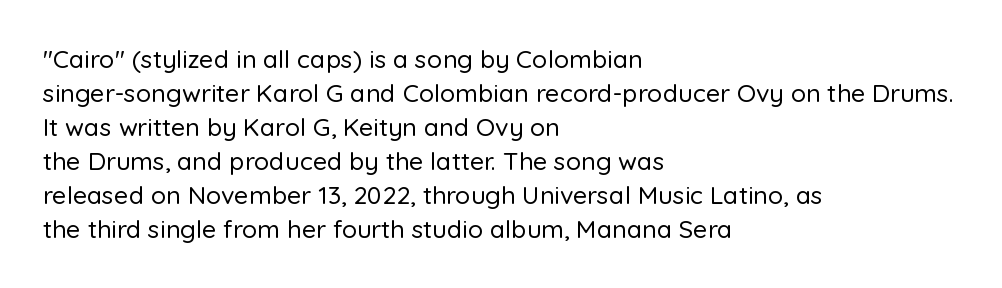
The image shows 25 px text type, upright; set left-aligned, normal line spacing (1.36x), normal letter spacing, not underlined.
